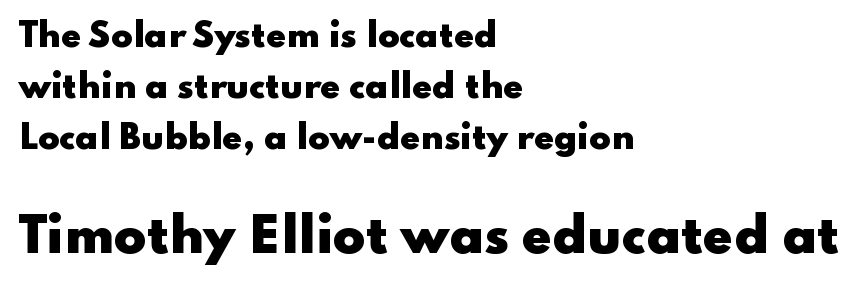
Q: Is the text bold? A: Yes.
Q: Is the text italic (slanted)? A: No, it is upright.
Q: Is the typeface a serif or a sans-serif typeface? A: Sans-serif.
Q: Is the text underlined? A: No.
Q: How is the paragraph aligned? A: Left-aligned.
Q: Is the spacing between letters normal or unusually wide? A: Normal.
Q: Is the spacing between lines tight, normal or loose? A: Normal.
Q: Which block of text is set in a larger size, the first (top) or the second (bottom)? A: The second (bottom) one.
Q: Width (condensed, normal, or wide)? A: Wide.
Q: Stroke contrast? A: Low.
Q: x-height? A: Small.
Q: Monospaced? A: No.
